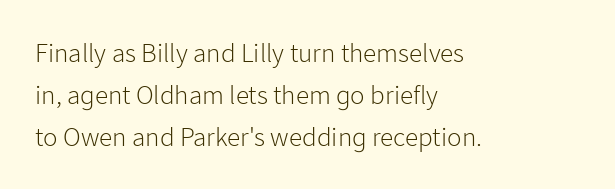
Anything drawn beneath the words? Only blank space. Each word holds together tightly as a unit, with standard inter-letter gaps. Each stroke keeps to a modest, everyday thickness or less. Normally led — the rows are evenly, conventionally spaced. In CSS terms this would be text-align: left. Does the lettering tilt? It doesn't — this is upright.
